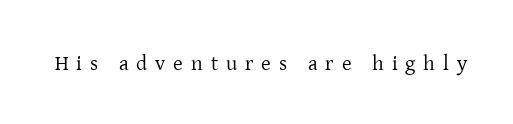
Q: Is the text bold? A: No.
Q: Is the text italic (slanted)? A: No, it is upright.
Q: Is the text underlined? A: No.
Q: Is the spacing between letters normal or unusually wide? A: Unusually wide.
